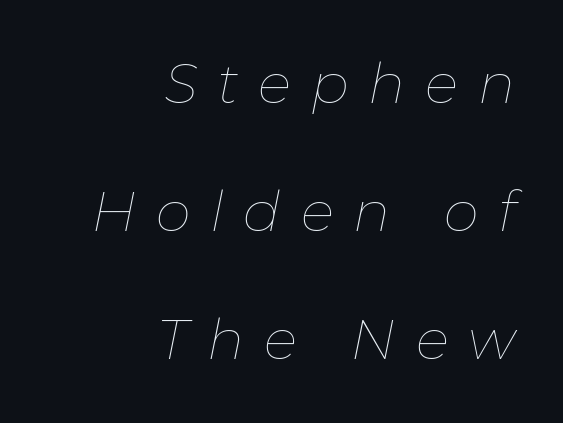
Q: Is the text bold? A: No.
Q: Is the text italic (slanted)? A: Yes, it leans right by about 11 degrees.
Q: Is the text underlined? A: No.
Q: How is the paragraph aligned? A: Right-aligned.
Q: Is the spacing between letters normal or unusually wide? A: Unusually wide.
Q: Is the spacing between lines tight, normal or loose? A: Loose.
Q: Width (condensed, normal, or wide)? A: Normal.
Q: Stroke contrast? A: Low.
Q: x-height? A: Medium.
Q: Monospaced? A: No.
